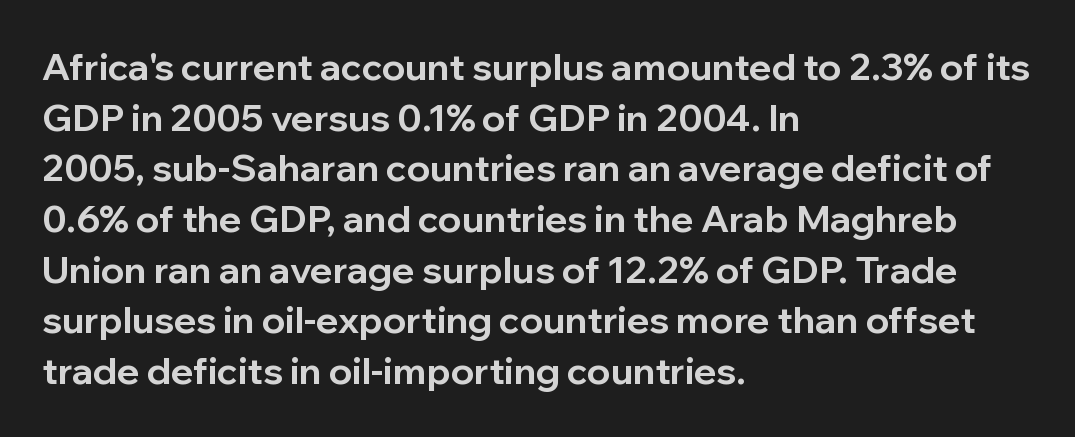
{"serif": "no", "italic": "no", "bold": "yes", "weight": "bold", "width": "normal", "stroke_contrast": "low", "x_height": "medium", "monospaced": "no", "underline": "no", "align": "left", "line_spacing": "normal", "line_spacing_ratio": 1.37, "letter_spacing": "normal", "letter_spacing_em": 0.0, "glyph_px": 37}
